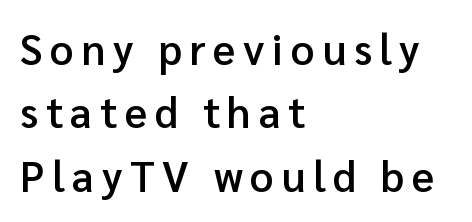
The image shows 42 px semibold sans-serif type, upright; set left-aligned, normal line spacing (1.51x), not underlined; low stroke contrast and a medium x-height.
